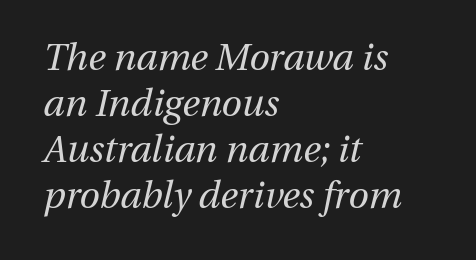
Q: Is the text bold? A: No.
Q: Is the text italic (slanted)? A: Yes, it leans right by about 13 degrees.
Q: Is the text underlined? A: No.
Q: How is the paragraph aligned? A: Left-aligned.
Q: Is the spacing between letters normal or unusually wide? A: Normal.
Q: Width (condensed, normal, or wide)? A: Normal.
Q: Stroke contrast? A: Medium.
Q: x-height? A: Medium.
Q: Monospaced? A: No.
